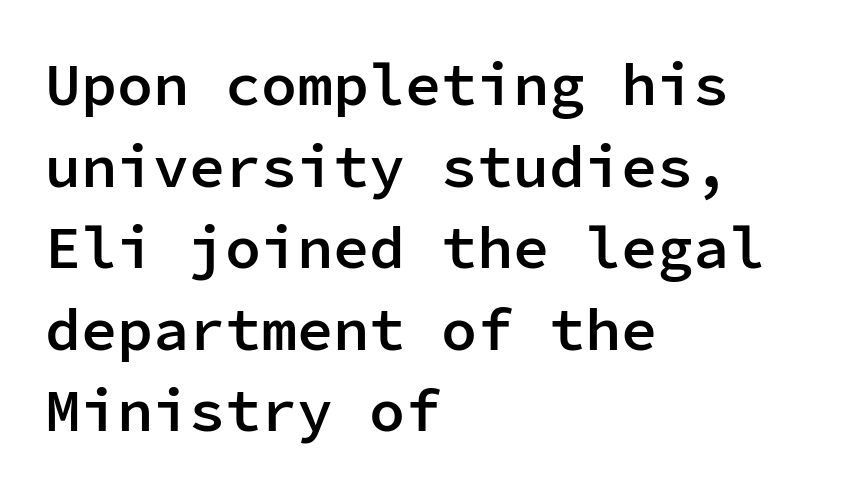
{"serif": "no", "italic": "no", "bold": "semi", "weight": "semibold", "width": "normal", "stroke_contrast": "low", "x_height": "medium", "monospaced": "yes", "underline": "no", "align": "left", "line_spacing": "normal", "line_spacing_ratio": 1.36, "letter_spacing": "normal", "letter_spacing_em": 0.0, "glyph_px": 60}
